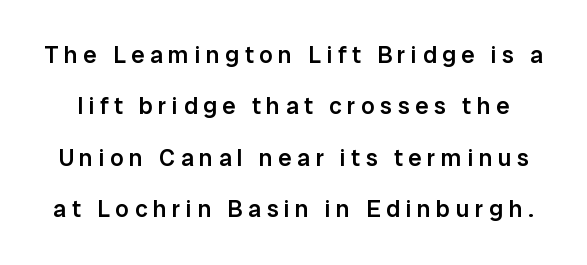
{"italic": "no", "bold": "semi", "underline": "no", "line_spacing": "loose", "line_spacing_ratio": 2.14, "letter_spacing": "wide", "letter_spacing_em": 0.23, "glyph_px": 24}
